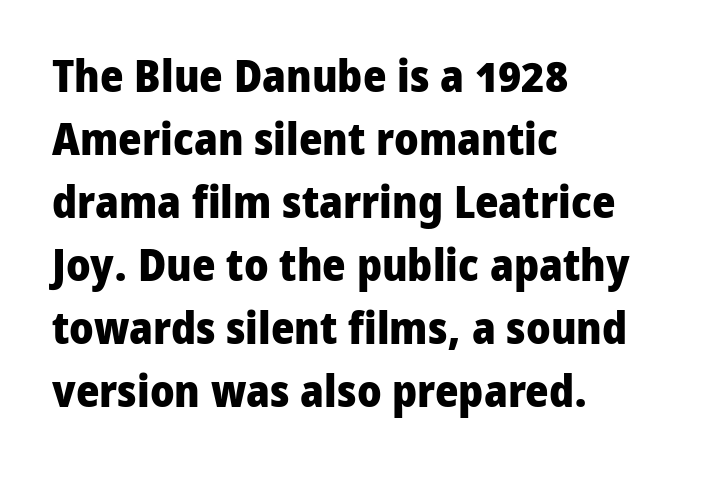
Q: Is the text bold? A: Yes.
Q: Is the text italic (slanted)? A: No, it is upright.
Q: Is the typeface a serif or a sans-serif typeface? A: Sans-serif.
Q: Is the text underlined? A: No.
Q: How is the paragraph aligned? A: Left-aligned.
Q: Is the spacing between letters normal or unusually wide? A: Normal.
Q: Is the spacing between lines tight, normal or loose? A: Normal.
Q: Width (condensed, normal, or wide)? A: Normal.
Q: Stroke contrast? A: Low.
Q: x-height? A: Medium.
Q: Monospaced? A: No.
